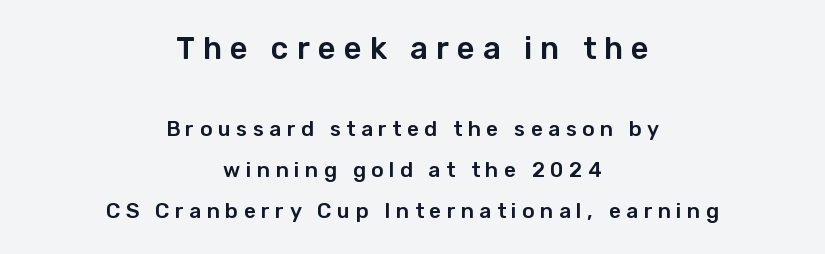
{"serif": "no", "italic": "no", "width": "normal", "stroke_contrast": "low", "x_height": "medium", "monospaced": "no", "underline": "no", "align": "center", "line_spacing": "loose", "line_spacing_ratio": 1.96, "letter_spacing": "wide", "letter_spacing_em": 0.26, "larger_block": "first", "size_ratio": 1.48, "glyph_px": 31}
